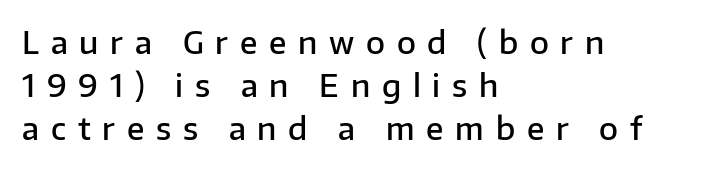
{"serif": "no", "italic": "no", "bold": "semi", "weight": "semibold", "width": "normal", "stroke_contrast": "low", "x_height": "medium", "monospaced": "no", "underline": "no", "align": "left", "line_spacing": "normal", "line_spacing_ratio": 1.39, "letter_spacing": "wide", "letter_spacing_em": 0.38, "glyph_px": 31}
